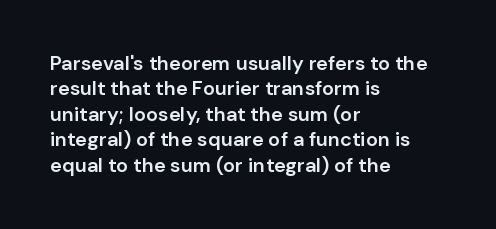
The image shows 20 px text type, upright; set left-aligned, normal line spacing (1.27x), normal letter spacing, not underlined.
